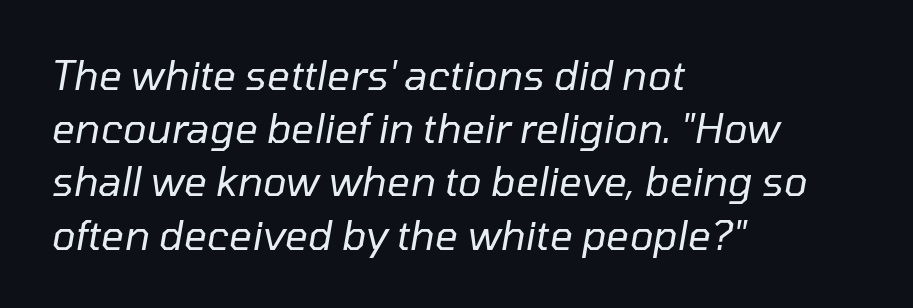
The image shows 40 px regular-weight type, italic (leaning right); set left-aligned, normal line spacing (1.33x), normal letter spacing, not underlined; low stroke contrast and a medium x-height.
